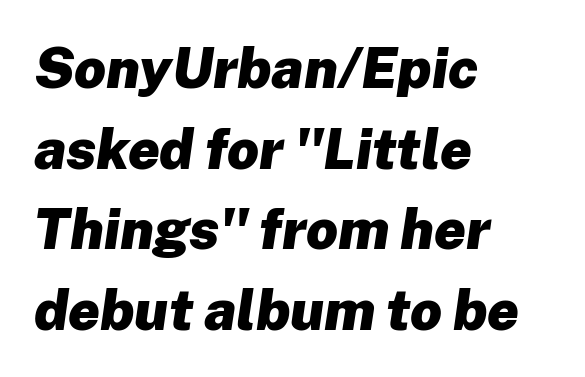
The image shows 56 px heavy type, italic (leaning right); set left-aligned, normal line spacing (1.44x), normal letter spacing, not underlined; low stroke contrast and a medium x-height.
